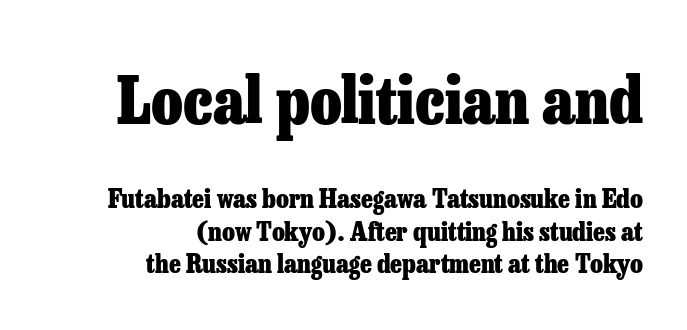
Q: Is the text bold? A: Yes.
Q: Is the text italic (slanted)? A: No, it is upright.
Q: Is the typeface a serif or a sans-serif typeface? A: Serif.
Q: Is the text underlined? A: No.
Q: How is the paragraph aligned? A: Right-aligned.
Q: Is the spacing between letters normal or unusually wide? A: Normal.
Q: Is the spacing between lines tight, normal or loose? A: Normal.
Q: Which block of text is set in a larger size, the first (top) or the second (bottom)? A: The first (top) one.
Q: Width (condensed, normal, or wide)? A: Normal.
Q: Stroke contrast? A: Low.
Q: x-height? A: Medium.
Q: Monospaced? A: No.
